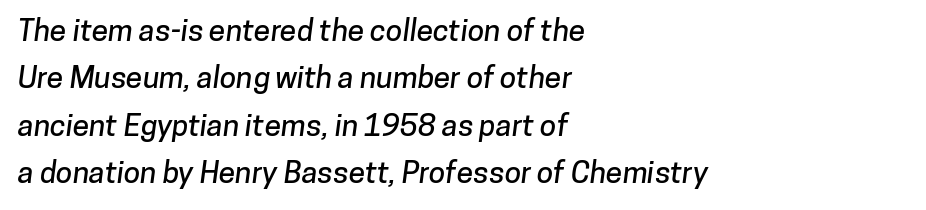
Nope, no serifs anywhere on these letters. Tracking value appears to be zero — textbook default spacing. Note the varied advance widths — an 'i' is clearly narrower than an 'm'. The foot of each line stays bare and open. All the whitespace from short lines collects on the right.
